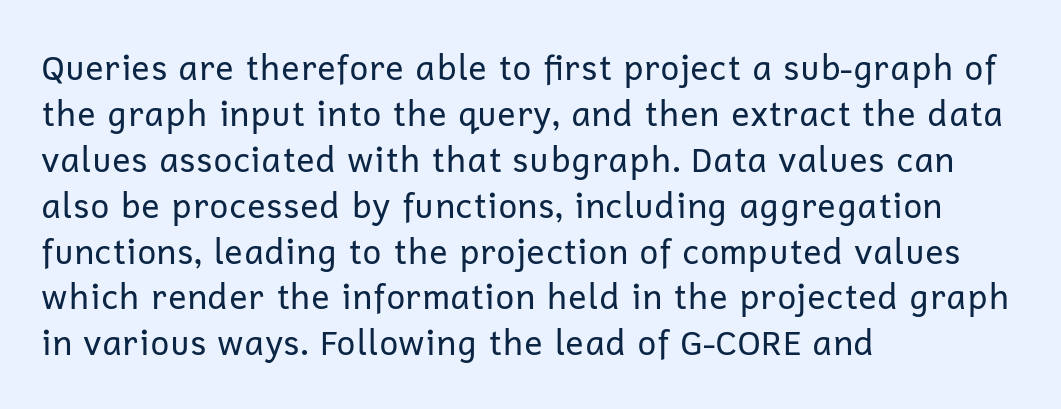
{"serif": "no", "italic": "no", "bold": "no", "weight": "regular", "width": "normal", "stroke_contrast": "low", "x_height": "medium", "monospaced": "no", "underline": "no", "align": "left", "line_spacing": "normal", "line_spacing_ratio": 1.35, "letter_spacing": "normal", "letter_spacing_em": 0.0, "glyph_px": 34}
